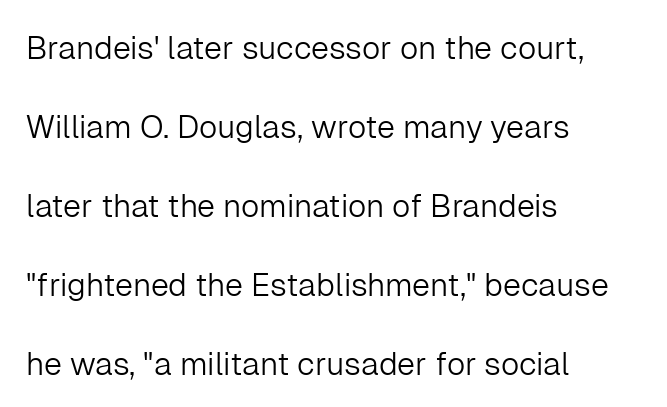
Q: Is the text bold? A: No.
Q: Is the text italic (slanted)? A: No, it is upright.
Q: Is the typeface a serif or a sans-serif typeface? A: Sans-serif.
Q: Is the text underlined? A: No.
Q: How is the paragraph aligned? A: Left-aligned.
Q: Is the spacing between letters normal or unusually wide? A: Normal.
Q: Is the spacing between lines tight, normal or loose? A: Loose.
Q: Width (condensed, normal, or wide)? A: Normal.
Q: Stroke contrast? A: Low.
Q: x-height? A: Medium.
Q: Monospaced? A: No.
